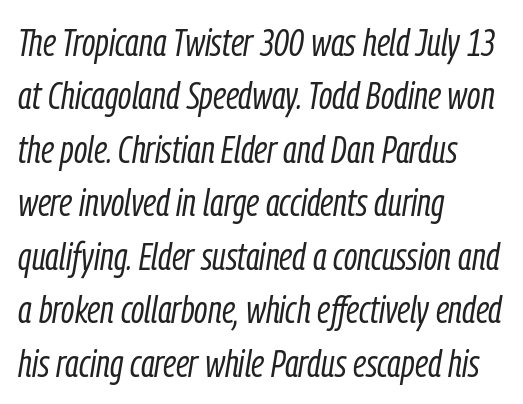
The image shows 39 px light, condensed type, italic (leaning right); set left-aligned, normal line spacing (1.37x), normal letter spacing, not underlined; low stroke contrast and a medium x-height.
